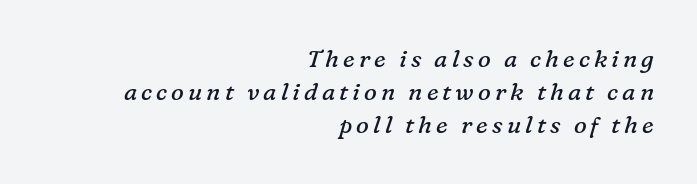
Q: Is the text bold? A: No.
Q: Is the text italic (slanted)? A: Yes, it leans right by about 16 degrees.
Q: Is the text underlined? A: No.
Q: How is the paragraph aligned? A: Right-aligned.
Q: Is the spacing between lines tight, normal or loose? A: Normal.
